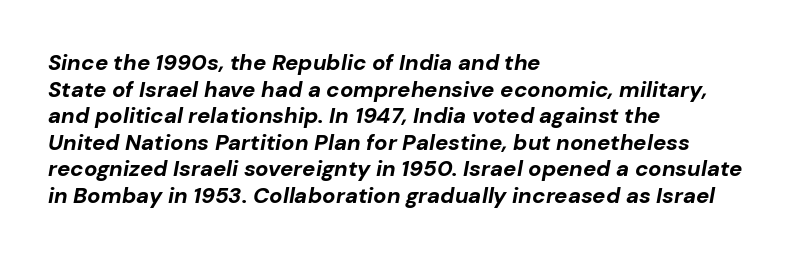
The rendering applies a slant to the glyphs. Horizontal alignment here is leftward, the default for most running prose. Anything drawn beneath the words? Only blank space. Observe the ordinary spacing: letters are neighbours, not strangers. A dark, heavy texture on the line: the type is bold.
